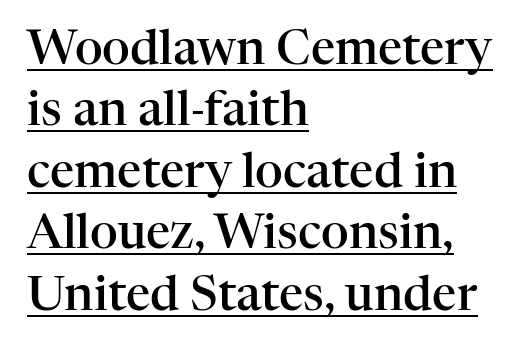
These lines are set flush left with a ragged right edge. The font family rendered here belongs to the serif group. Each word holds together tightly as a unit, with standard inter-letter gaps. Caption: lettering with a line underneath. Every character sits straight up, as roman type does. Students, this is semibold: more ink than regular, less than bold.
